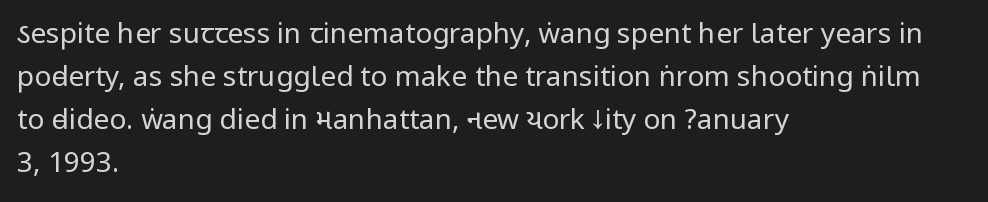
{"serif": "no", "italic": "no", "bold": "no", "weight": "regular", "width": "condensed", "stroke_contrast": "low", "underline": "no", "align": "left", "line_spacing": "normal", "line_spacing_ratio": 1.54, "letter_spacing": "normal", "letter_spacing_em": 0.0, "glyph_px": 28}
